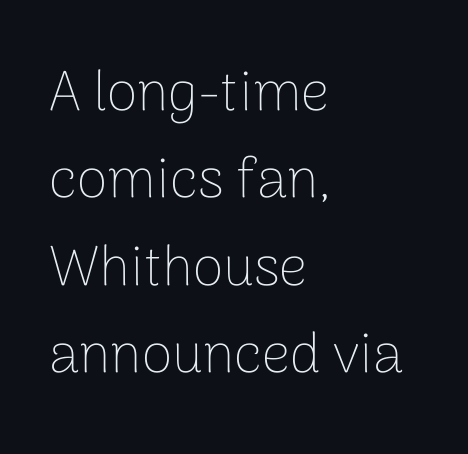
Q: Is the text bold? A: No.
Q: Is the text italic (slanted)? A: No, it is upright.
Q: Is the typeface a serif or a sans-serif typeface? A: Sans-serif.
Q: Is the text underlined? A: No.
Q: How is the paragraph aligned? A: Left-aligned.
Q: Is the spacing between letters normal or unusually wide? A: Normal.
Q: Is the spacing between lines tight, normal or loose? A: Normal.
Q: Width (condensed, normal, or wide)? A: Normal.
Q: Stroke contrast? A: Low.
Q: x-height? A: Medium.
Q: Monospaced? A: No.
